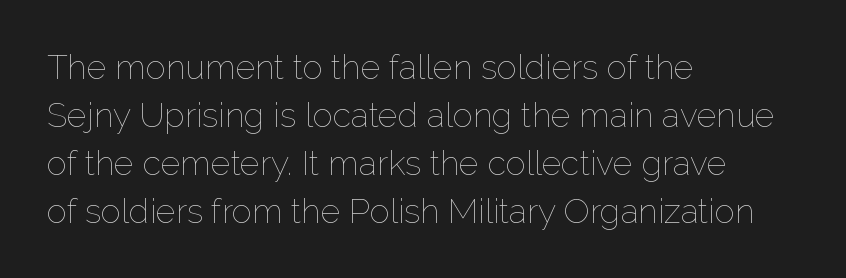
Q: Is the text bold? A: No.
Q: Is the text italic (slanted)? A: No, it is upright.
Q: Is the text underlined? A: No.
Q: How is the paragraph aligned? A: Left-aligned.
Q: Is the spacing between letters normal or unusually wide? A: Normal.
Q: Is the spacing between lines tight, normal or loose? A: Normal.
Q: Width (condensed, normal, or wide)? A: Normal.
Q: Stroke contrast? A: Low.
Q: x-height? A: Medium.
Q: Monospaced? A: No.
